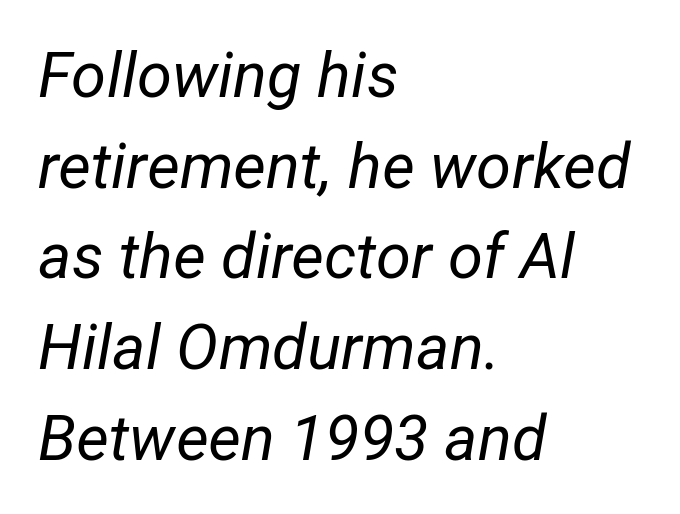
{"italic": "yes", "lean": "right", "slant_degrees": 12, "bold": "no", "weight": "regular", "width": "normal", "stroke_contrast": "low", "x_height": "medium", "monospaced": "no", "underline": "no", "align": "left", "line_spacing": "normal", "line_spacing_ratio": 1.44, "letter_spacing": "normal", "letter_spacing_em": 0.0, "glyph_px": 63}
